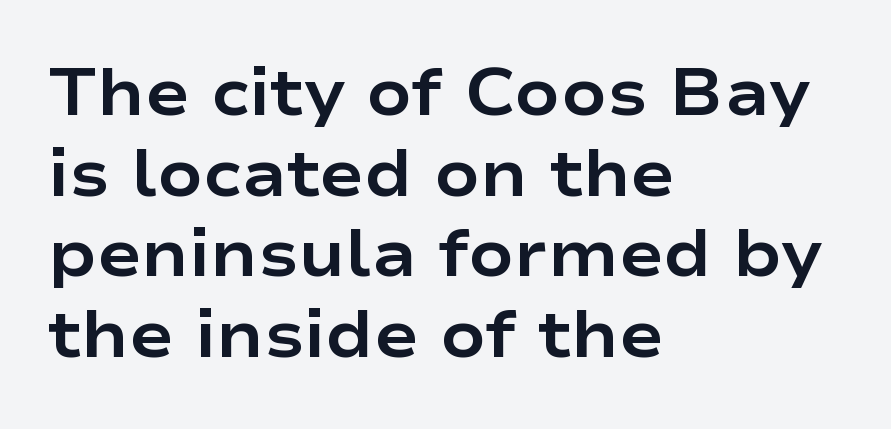
Q: Is the text bold? A: Yes.
Q: Is the text italic (slanted)? A: No, it is upright.
Q: Is the typeface a serif or a sans-serif typeface? A: Sans-serif.
Q: Is the text underlined? A: No.
Q: How is the paragraph aligned? A: Left-aligned.
Q: Is the spacing between letters normal or unusually wide? A: Normal.
Q: Width (condensed, normal, or wide)? A: Wide.
Q: Stroke contrast? A: Low.
Q: x-height? A: Medium.
Q: Monospaced? A: No.
